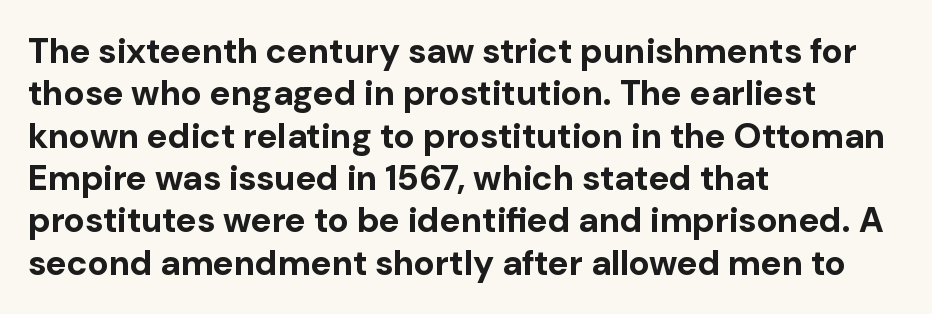
The ragged edge is on the right, which tells us the setting is flush left. In terms of letterform style, serifs are entirely absent. On the weight axis this lands at bold, roughly 700. Ordinary non-slanted type is in use. You could not count columns in this text — the font is proportionally spaced. Glyph-to-glyph distance matches everyday printed text.
